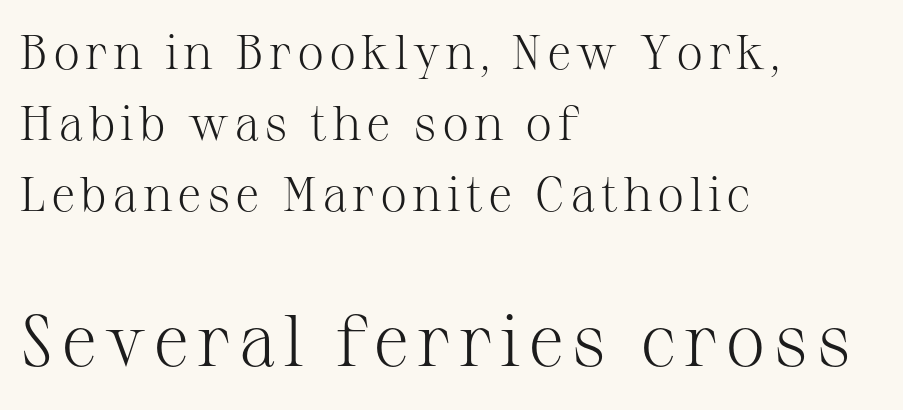
Q: Is the text bold? A: No.
Q: Is the text italic (slanted)? A: No, it is upright.
Q: Is the typeface a serif or a sans-serif typeface? A: Serif.
Q: Is the text underlined? A: No.
Q: How is the paragraph aligned? A: Left-aligned.
Q: Is the spacing between lines tight, normal or loose? A: Normal.
Q: Which block of text is set in a larger size, the first (top) or the second (bottom)? A: The second (bottom) one.
Q: Width (condensed, normal, or wide)? A: Normal.
Q: Stroke contrast? A: Medium.
Q: x-height? A: Medium.
Q: Monospaced? A: No.
